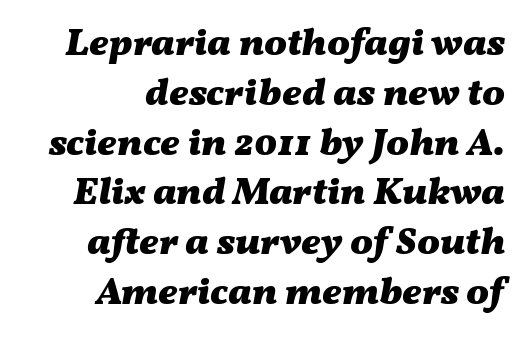
The image shows 38 px heavy, wide type, italic (leaning right); set right-aligned, normal line spacing (1.31x), normal letter spacing, not underlined; medium stroke contrast and a medium x-height.
